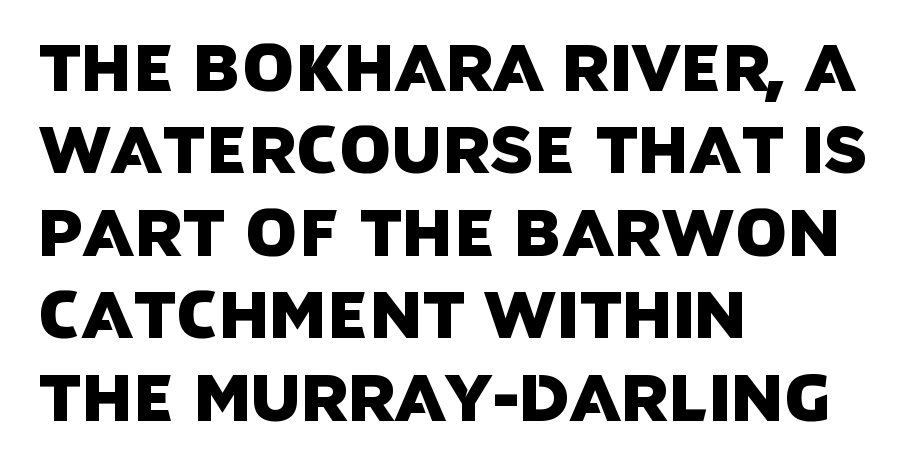
{"serif": "no", "width": "normal", "stroke_contrast": "low", "x_height": "large", "monospaced": "no", "underline": "no", "align": "left", "line_spacing": "normal", "line_spacing_ratio": 1.25, "letter_spacing": "normal", "letter_spacing_em": 0.0, "glyph_px": 66}
